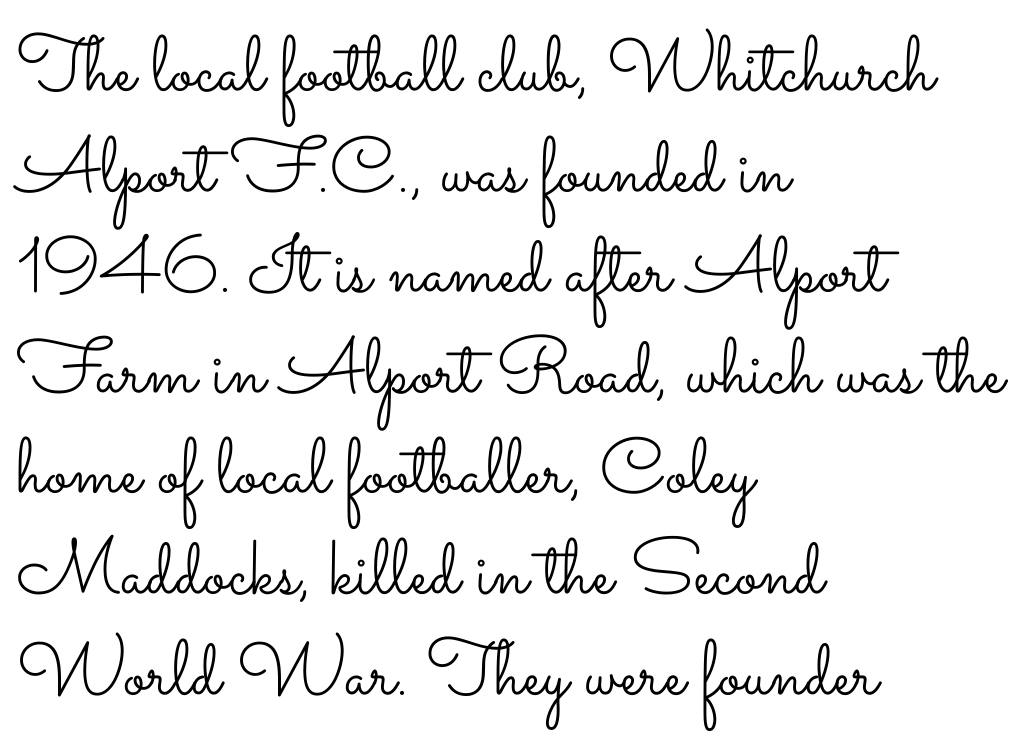
{"bold": "no", "weight": "light", "width": "wide", "stroke_contrast": "low", "x_height": "small", "monospaced": "no", "underline": "no", "align": "left", "line_spacing": "normal", "line_spacing_ratio": 1.29, "letter_spacing": "normal", "letter_spacing_em": 0.0, "glyph_px": 78}
